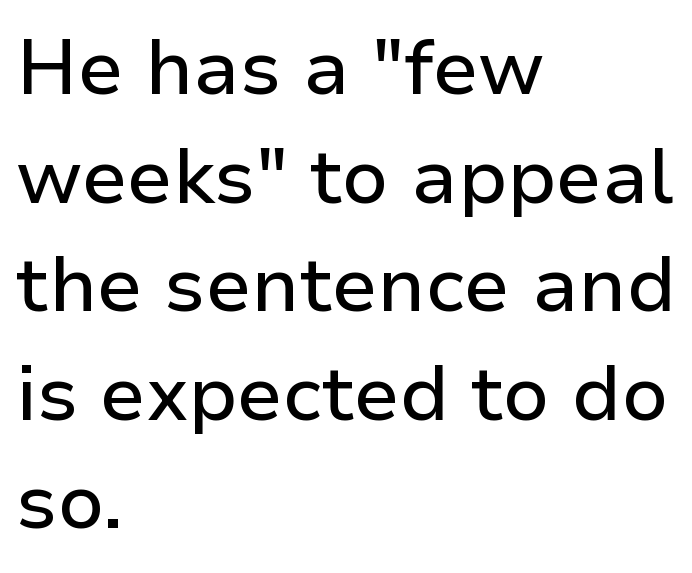
{"serif": "no", "italic": "no", "width": "normal", "stroke_contrast": "low", "x_height": "medium", "monospaced": "no", "underline": "no", "align": "left", "line_spacing": "normal", "line_spacing_ratio": 1.41, "letter_spacing": "normal", "letter_spacing_em": 0.0, "glyph_px": 77}
